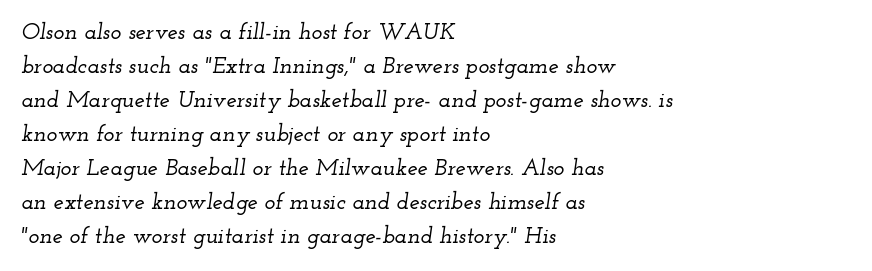
Q: Is the text italic (slanted)? A: Yes, it leans right by about 12 degrees.
Q: Is the text underlined? A: No.
Q: How is the paragraph aligned? A: Left-aligned.
Q: Is the spacing between letters normal or unusually wide? A: Normal.
Q: Is the spacing between lines tight, normal or loose? A: Normal.
